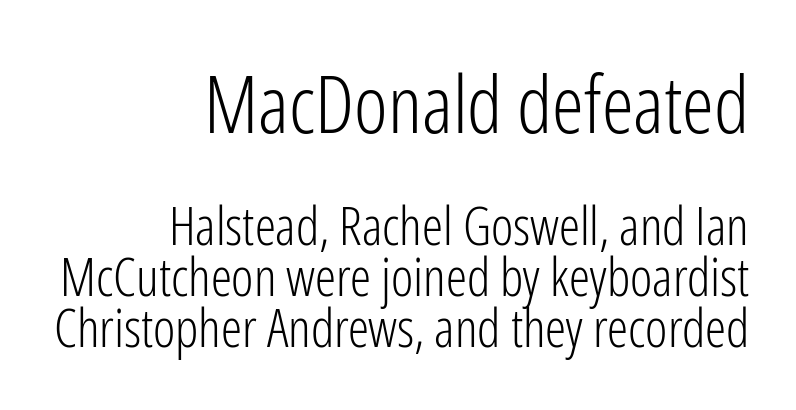
Q: Is the text bold? A: No.
Q: Is the text italic (slanted)? A: No, it is upright.
Q: Is the typeface a serif or a sans-serif typeface? A: Sans-serif.
Q: Is the text underlined? A: No.
Q: How is the paragraph aligned? A: Right-aligned.
Q: Is the spacing between letters normal or unusually wide? A: Normal.
Q: Is the spacing between lines tight, normal or loose? A: Tight.
Q: Which block of text is set in a larger size, the first (top) or the second (bottom)? A: The first (top) one.
Q: Width (condensed, normal, or wide)? A: Condensed.
Q: Stroke contrast? A: Low.
Q: x-height? A: Medium.
Q: Monospaced? A: No.
